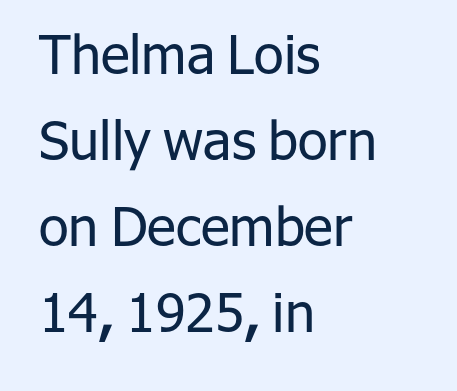
The image shows 54 px regular-weight sans-serif type, upright; set left-aligned, normal line spacing (1.59x), normal letter spacing, not underlined; low stroke contrast and a medium x-height.
